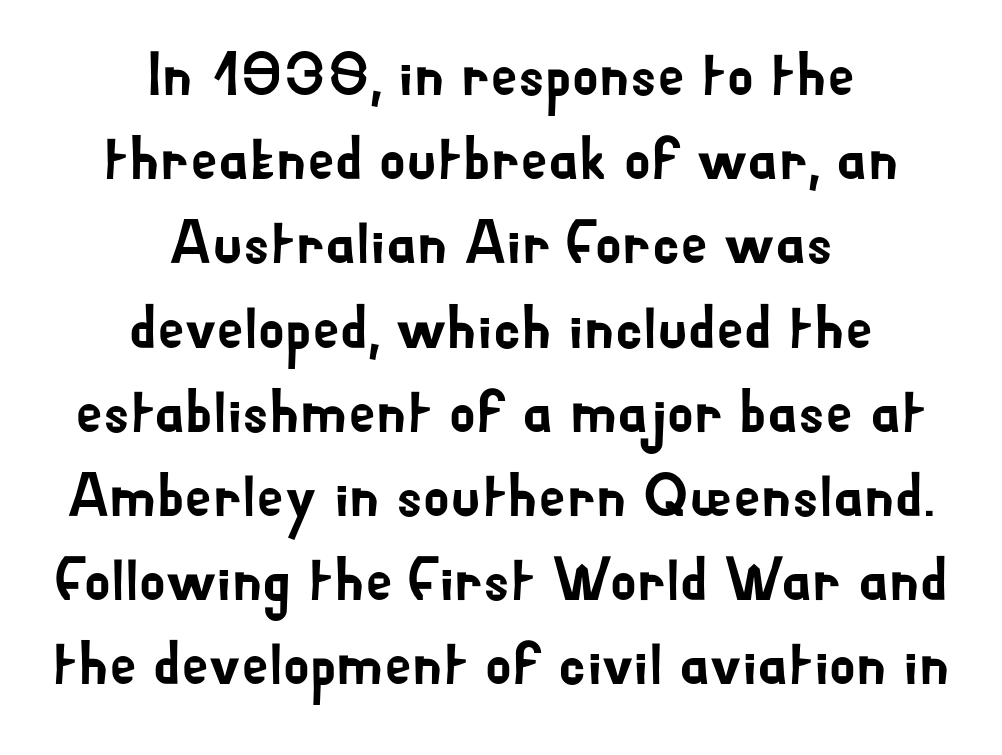
The image shows 61 px sans-serif type, upright; set centered, normal line spacing (1.38x), normal letter spacing, not underlined; low stroke contrast and a small x-height.
